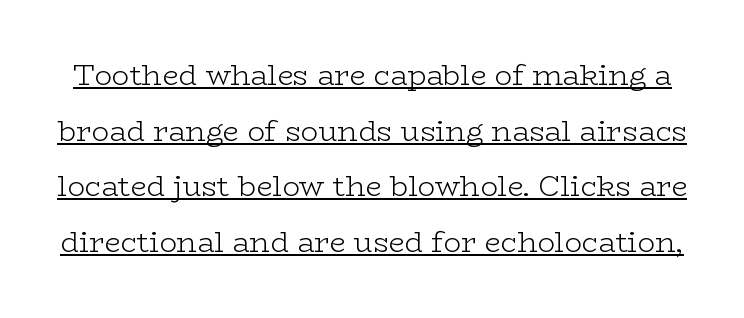
{"serif": "yes", "italic": "no", "bold": "no", "weight": "light", "width": "wide", "stroke_contrast": "low", "x_height": "medium", "monospaced": "no", "underline": "yes", "line_spacing": "loose", "line_spacing_ratio": 1.92, "letter_spacing": "normal", "letter_spacing_em": 0.0, "glyph_px": 29}
